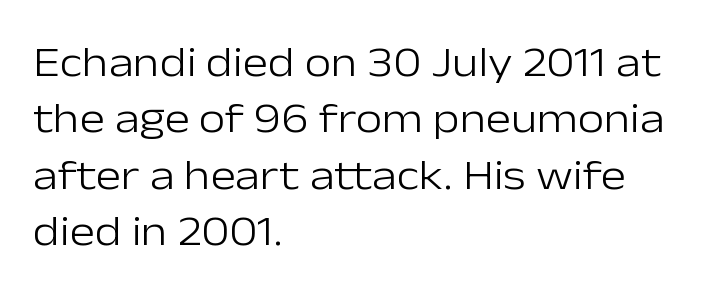
{"serif": "no", "italic": "no", "bold": "no", "weight": "light", "width": "normal", "stroke_contrast": "low", "x_height": "medium", "monospaced": "no", "underline": "no", "align": "left", "line_spacing": "normal", "line_spacing_ratio": 1.31, "letter_spacing": "normal", "letter_spacing_em": 0.0, "glyph_px": 43}
